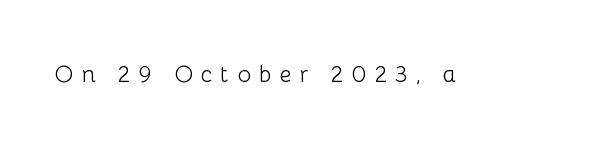
Q: Is the text bold? A: No.
Q: Is the text italic (slanted)? A: No, it is upright.
Q: Is the text underlined? A: No.
Q: Is the spacing between letters normal or unusually wide? A: Unusually wide.
